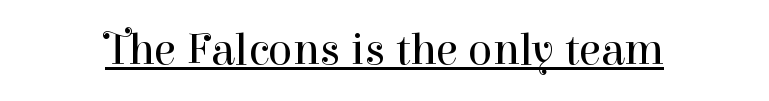
This is not heavy type; no bold has been used. Spacing verdict: proportional, widths tailored to each character. Upright lettering throughout. Compared with typical body copy, the letter spacing here is the same. Does a line run under the words? Yes, clearly.
